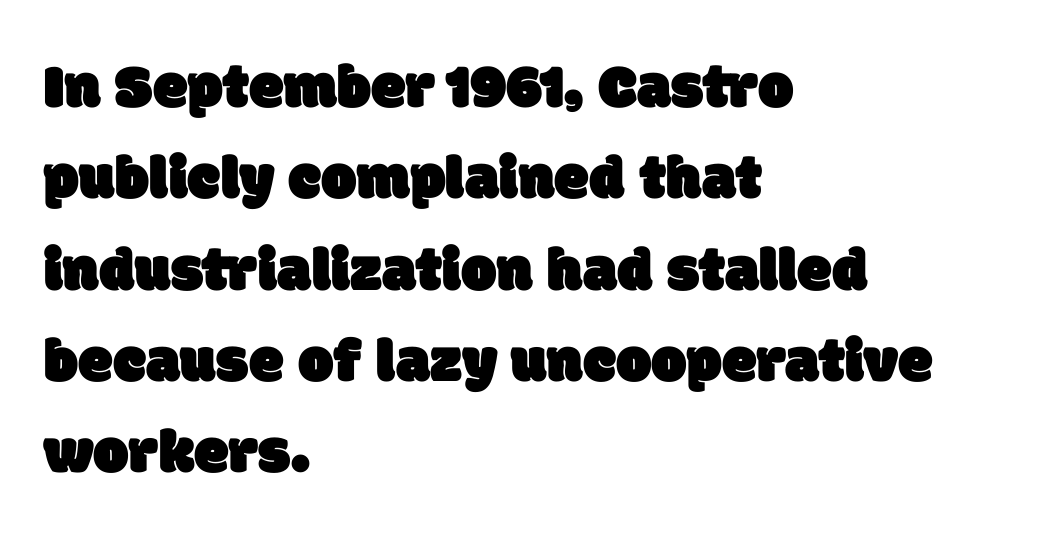
{"serif": "no", "width": "normal", "stroke_contrast": "low", "x_height": "large", "monospaced": "no", "underline": "no", "align": "left", "line_spacing": "normal", "line_spacing_ratio": 1.45, "letter_spacing": "normal", "letter_spacing_em": 0.0, "glyph_px": 63}
